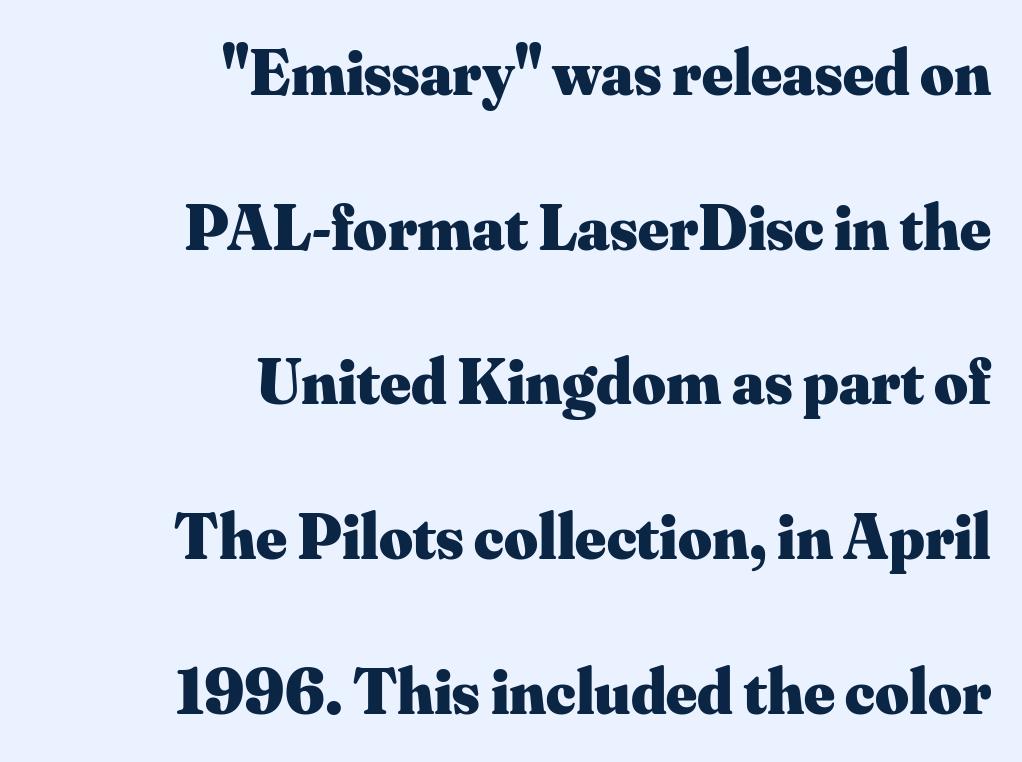
The letters carry serifs — small finishing strokes at the ends of their stems. The designer dialed line spacing up above the default. This is heavy type, rendered in bold. This rendering uses right alignment, leaving the left contour irregular. The lettering stays uniformly vertical, giving the passage a roman look. Letters rest on an invisible, unmarked baseline.
